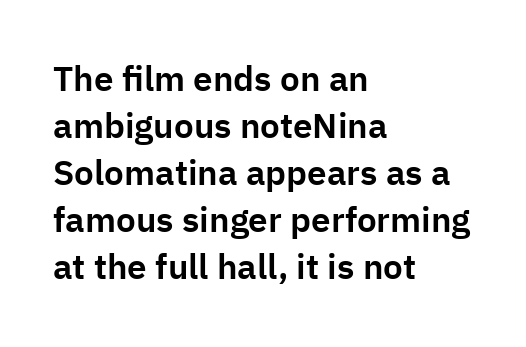
Q: Is the text italic (slanted)? A: No, it is upright.
Q: Is the typeface a serif or a sans-serif typeface? A: Sans-serif.
Q: Is the text underlined? A: No.
Q: How is the paragraph aligned? A: Left-aligned.
Q: Is the spacing between letters normal or unusually wide? A: Normal.
Q: Is the spacing between lines tight, normal or loose? A: Normal.
Q: Width (condensed, normal, or wide)? A: Normal.
Q: Stroke contrast? A: Low.
Q: x-height? A: Medium.
Q: Monospaced? A: No.
